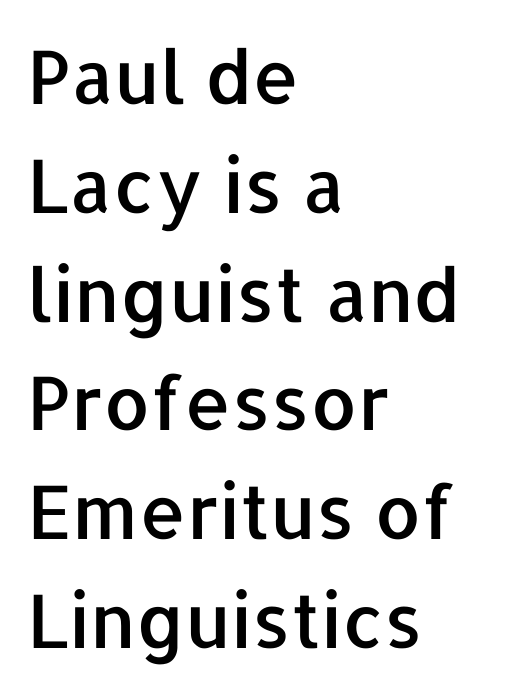
Q: Is the text italic (slanted)? A: No, it is upright.
Q: Is the typeface a serif or a sans-serif typeface? A: Sans-serif.
Q: Is the text underlined? A: No.
Q: How is the paragraph aligned? A: Left-aligned.
Q: Is the spacing between letters normal or unusually wide? A: Normal.
Q: Is the spacing between lines tight, normal or loose? A: Normal.
Q: Width (condensed, normal, or wide)? A: Normal.
Q: Stroke contrast? A: Low.
Q: x-height? A: Medium.
Q: Monospaced? A: No.
